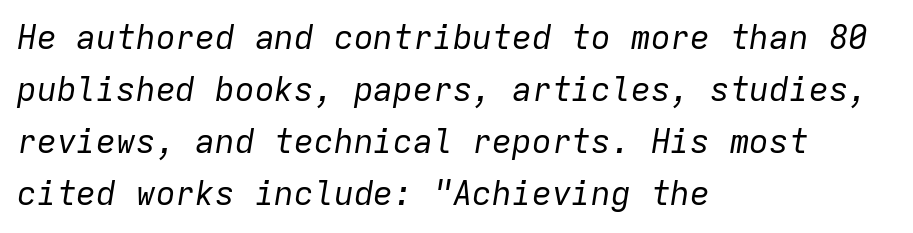
Q: Is the text bold? A: No.
Q: Is the text italic (slanted)? A: Yes, it leans right by about 9 degrees.
Q: Is the text underlined? A: No.
Q: How is the paragraph aligned? A: Left-aligned.
Q: Is the spacing between letters normal or unusually wide? A: Normal.
Q: Is the spacing between lines tight, normal or loose? A: Normal.
Q: Width (condensed, normal, or wide)? A: Normal.
Q: Stroke contrast? A: Low.
Q: x-height? A: Medium.
Q: Monospaced? A: Yes.
